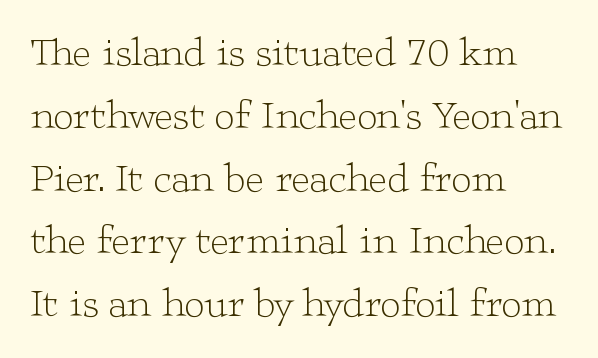
The image shows 40 px light, wide serif type, upright; set left-aligned, normal line spacing (1.57x), normal letter spacing, not underlined; low stroke contrast and a medium x-height.
